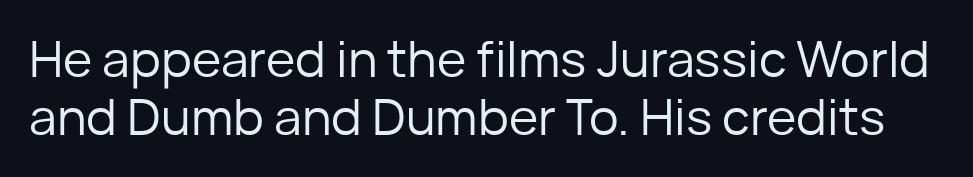
Descenders are the only things crossing below the line. The specimen reads as upright at a glance. Think of a printed novel: that variable character pitch is what you see here. Compared with a typical body face, this is equally light or lighter still. Default kerning and tracking; the words read as compact shapes.
